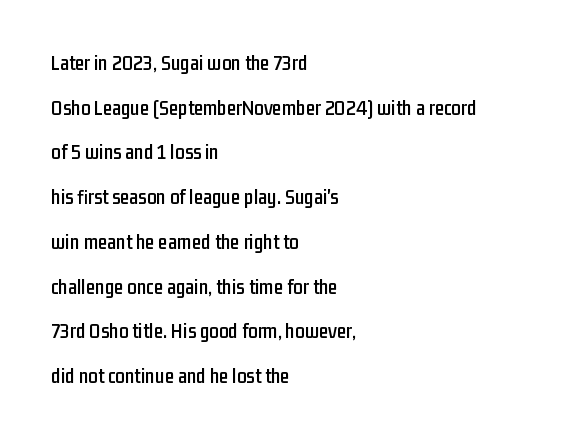
Line beginnings align vertically; line endings do not. Rendered with straight, roman letterforms. Reading down the column, the eye jumps a long way to each next line. Nothing unusual about the tracking: characters are spaced as the font intends. Letters rest on an invisible, unmarked baseline.
